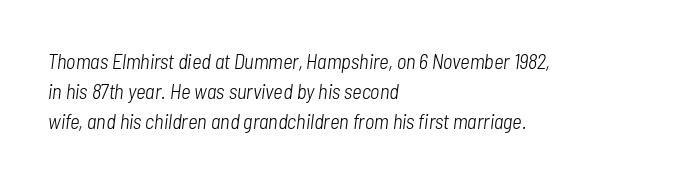
The image shows 21 px text type, italic (leaning right); set left-aligned, normal line spacing (1.44x), normal letter spacing, not underlined.
